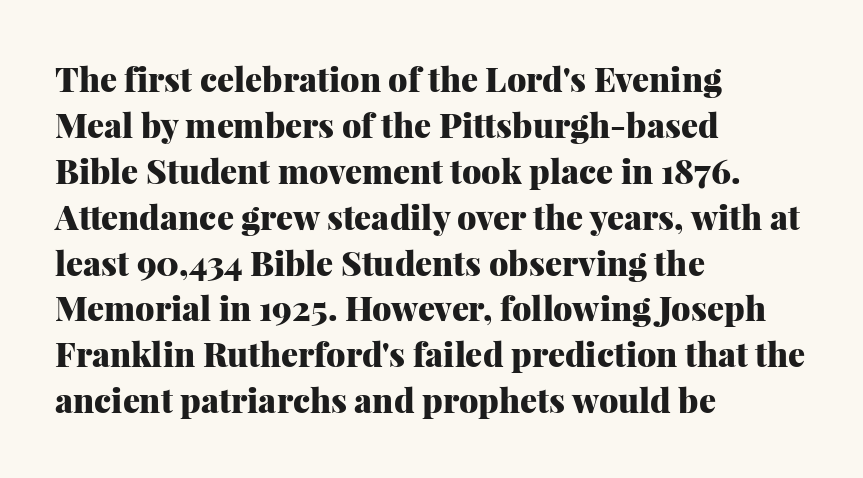
The image shows 34 px heavy serif type, upright; set left-aligned, normal line spacing (1.35x), normal letter spacing, not underlined; medium stroke contrast and a medium x-height.
